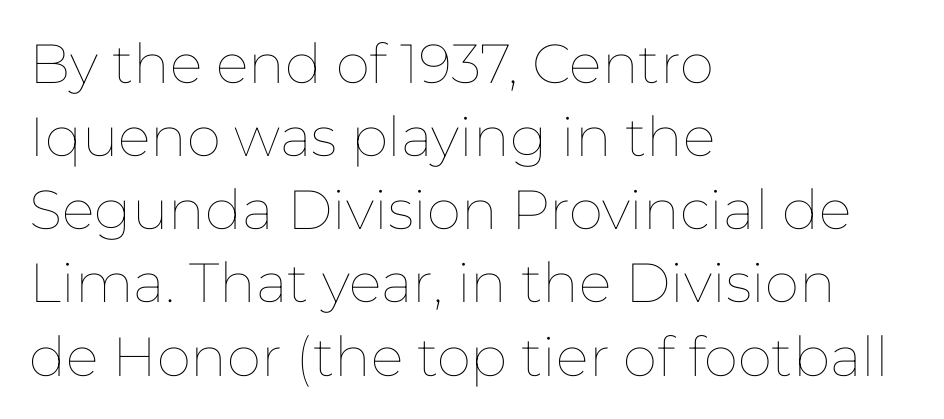
{"italic": "no", "bold": "no", "weight": "thin", "width": "normal", "stroke_contrast": "low", "x_height": "medium", "monospaced": "no", "underline": "no", "align": "left", "line_spacing": "normal", "line_spacing_ratio": 1.33, "letter_spacing": "normal", "letter_spacing_em": 0.0, "glyph_px": 55}
